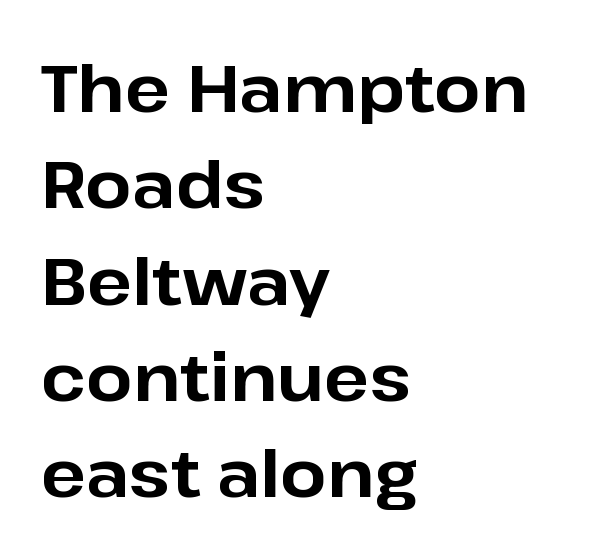
Characters follow at the spacing the type designer built in. This sample has the flowing, uneven cadence of proportional lettering. Tall strokes in this sample are plumb rather than angled. Classification — sans serif. Regarding leading, the lines here are spaced in the standard way. Check the space under the baseline: it is left empty.
